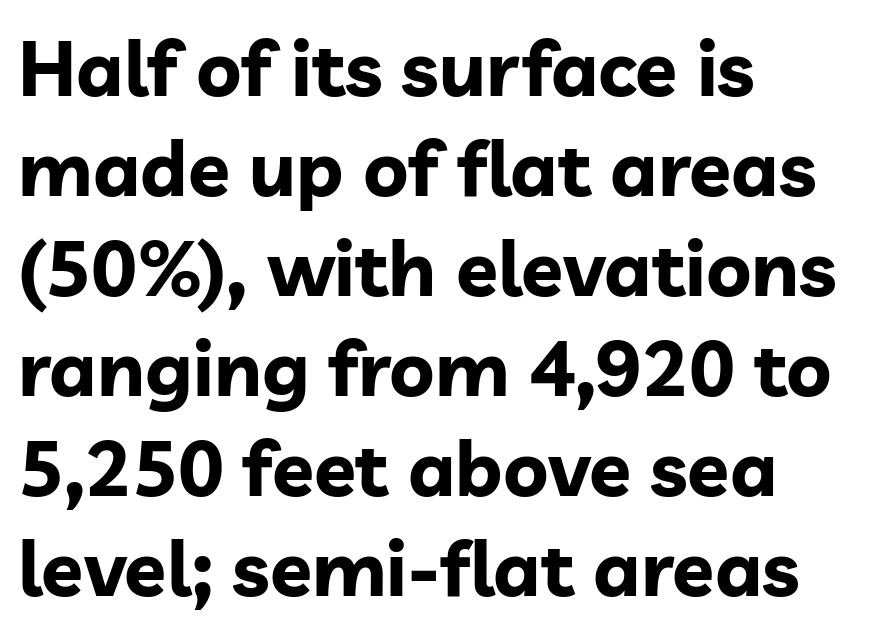
Q: Is the text bold? A: Yes.
Q: Is the text italic (slanted)? A: No, it is upright.
Q: Is the typeface a serif or a sans-serif typeface? A: Sans-serif.
Q: Is the text underlined? A: No.
Q: How is the paragraph aligned? A: Left-aligned.
Q: Is the spacing between letters normal or unusually wide? A: Normal.
Q: Is the spacing between lines tight, normal or loose? A: Normal.
Q: Width (condensed, normal, or wide)? A: Normal.
Q: Stroke contrast? A: Low.
Q: x-height? A: Medium.
Q: Monospaced? A: No.
